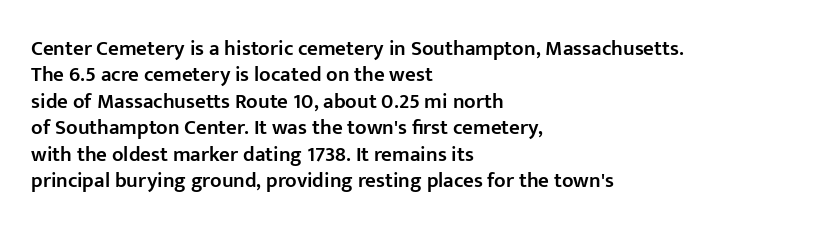
Its strokes are somewhat broadened, the hallmark of semibold type. Notice how descenders clear the ascenders below comfortably — that's standard leading. The letters stand straight up with perfectly vertical stems. Compared with a centered layout, this one pins lines to the left instead.
